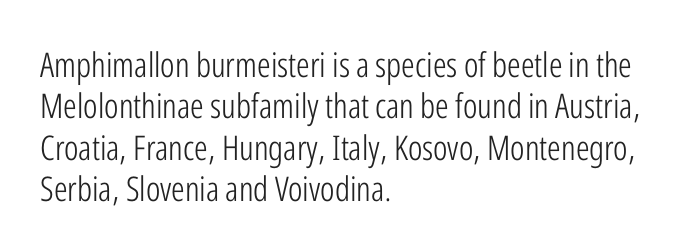
Do the letters lean? They stand straight. Is this a sans? Yes — the strokes have no serifs. Only glyphs here, with clear space below each row. Think of a printed novel: that variable character pitch is what you see here. A quiet, ordinary-to-light weight characterises the typeface. The passage is arranged the way most books set body copy — flush left.
